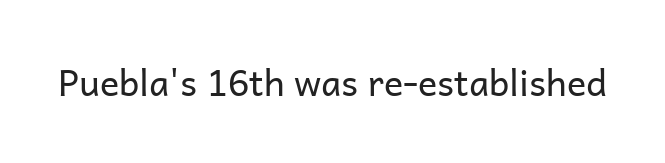
{"serif": "no", "italic": "no", "bold": "no", "weight": "regular", "width": "normal", "stroke_contrast": "low", "x_height": "medium", "monospaced": "no", "underline": "no", "letter_spacing": "normal", "letter_spacing_em": 0.0, "glyph_px": 36}
